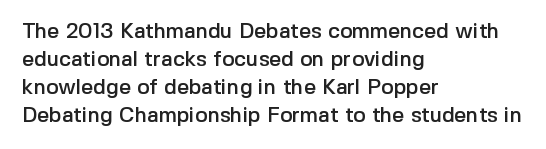
Q: Is the text italic (slanted)? A: No, it is upright.
Q: Is the text underlined? A: No.
Q: How is the paragraph aligned? A: Left-aligned.
Q: Is the spacing between letters normal or unusually wide? A: Normal.
Q: Is the spacing between lines tight, normal or loose? A: Normal.
